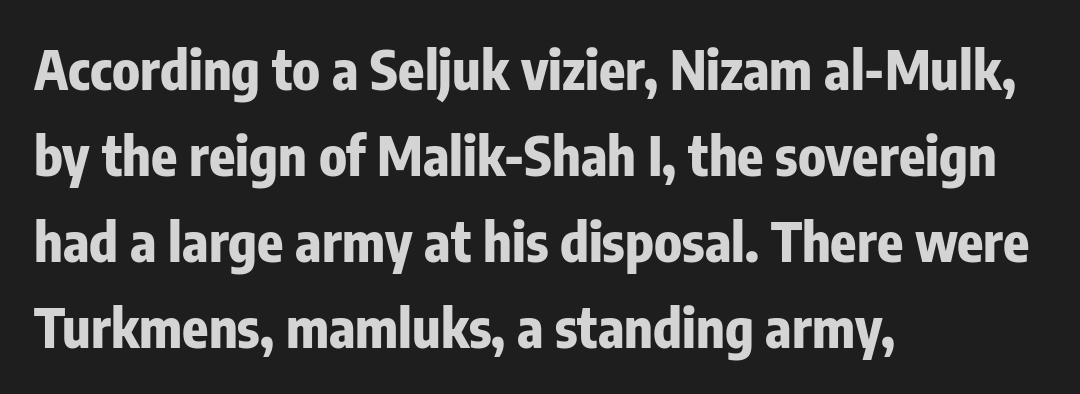
{"serif": "no", "italic": "no", "bold": "yes", "weight": "bold", "width": "condensed", "stroke_contrast": "low", "x_height": "medium", "monospaced": "no", "underline": "no", "align": "left", "line_spacing": "normal", "line_spacing_ratio": 1.59, "letter_spacing": "normal", "letter_spacing_em": 0.0, "glyph_px": 54}
